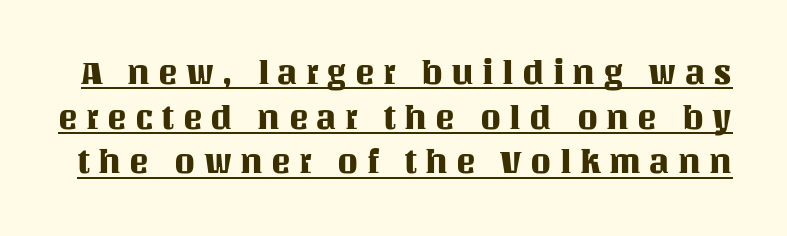
The image shows 33 px text type, upright; set normal line spacing (1.35x), unusually wide letter spacing (+0.25 em), underlined; medium stroke contrast and a large x-height.
